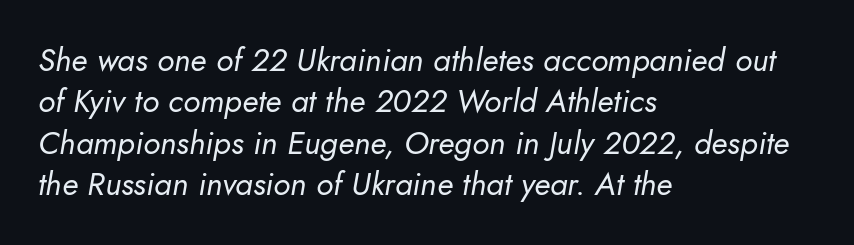
Q: Is the text bold? A: No.
Q: Is the text italic (slanted)? A: Yes, it leans right by about 10 degrees.
Q: Is the text underlined? A: No.
Q: How is the paragraph aligned? A: Left-aligned.
Q: Is the spacing between letters normal or unusually wide? A: Normal.
Q: Is the spacing between lines tight, normal or loose? A: Normal.
Q: Width (condensed, normal, or wide)? A: Normal.
Q: Stroke contrast? A: Low.
Q: x-height? A: Small.
Q: Monospaced? A: No.
